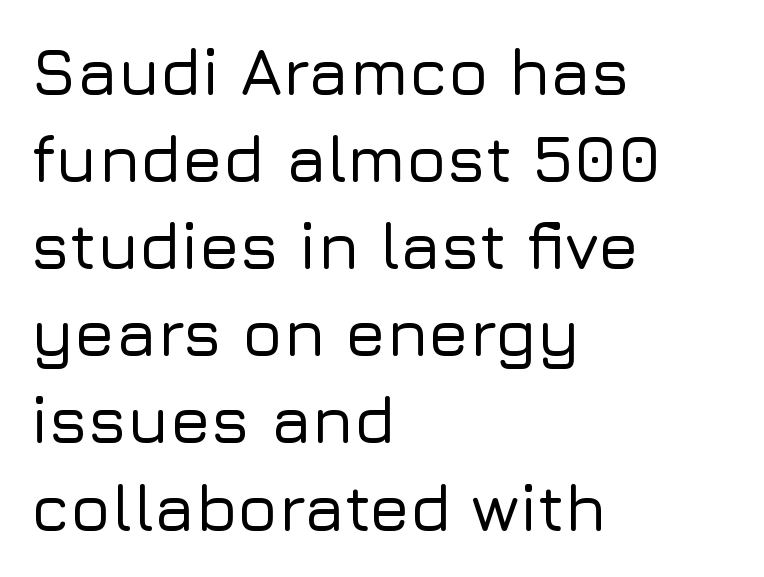
The image shows 66 px sans-serif type, upright; set left-aligned, normal line spacing (1.32x), normal letter spacing, not underlined; low stroke contrast and a medium x-height.
